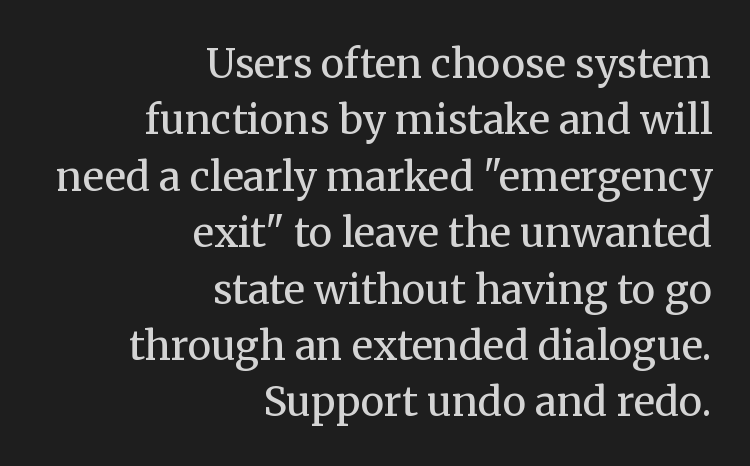
{"serif": "yes", "italic": "no", "bold": "no", "weight": "regular", "width": "normal", "stroke_contrast": "medium", "x_height": "medium", "monospaced": "no", "underline": "no", "align": "right", "line_spacing": "normal", "line_spacing_ratio": 1.41, "letter_spacing": "normal", "letter_spacing_em": 0.0, "glyph_px": 40}
